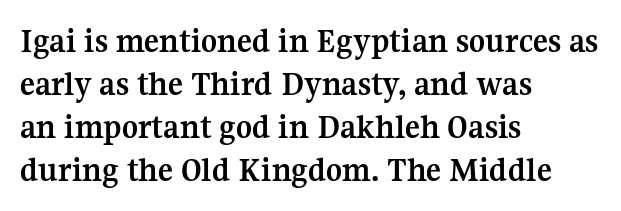
{"serif": "yes", "italic": "no", "bold": "yes", "weight": "semibold", "width": "normal", "stroke_contrast": "medium", "x_height": "medium", "monospaced": "no", "underline": "no", "align": "left", "line_spacing_ratio": 1.23, "letter_spacing": "normal", "letter_spacing_em": 0.0, "glyph_px": 35}
